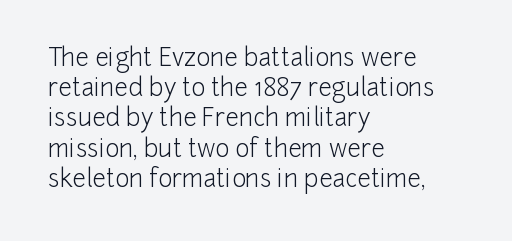
Q: Is the text bold? A: No.
Q: Is the text italic (slanted)? A: No, it is upright.
Q: Is the text underlined? A: No.
Q: How is the paragraph aligned? A: Left-aligned.
Q: Is the spacing between letters normal or unusually wide? A: Normal.
Q: Is the spacing between lines tight, normal or loose? A: Normal.
